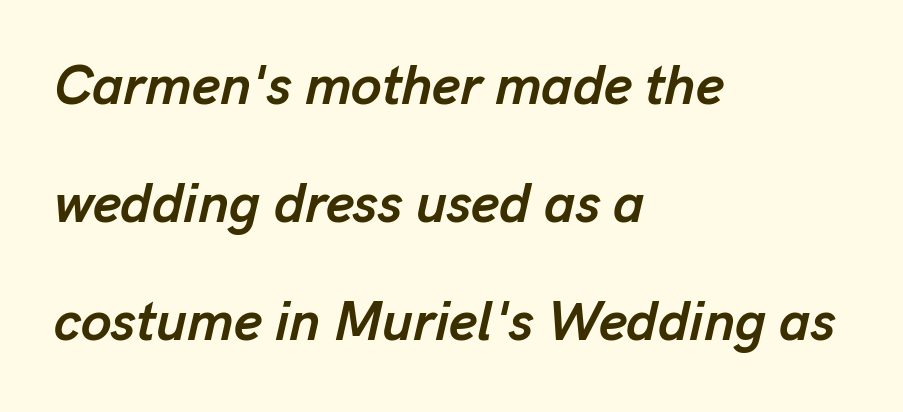
Q: Is the text bold? A: Yes.
Q: Is the text italic (slanted)? A: Yes, it leans right by about 13 degrees.
Q: Is the text underlined? A: No.
Q: How is the paragraph aligned? A: Left-aligned.
Q: Is the spacing between letters normal or unusually wide? A: Normal.
Q: Is the spacing between lines tight, normal or loose? A: Loose.
Q: Width (condensed, normal, or wide)? A: Normal.
Q: Stroke contrast? A: Low.
Q: x-height? A: Medium.
Q: Monospaced? A: No.
